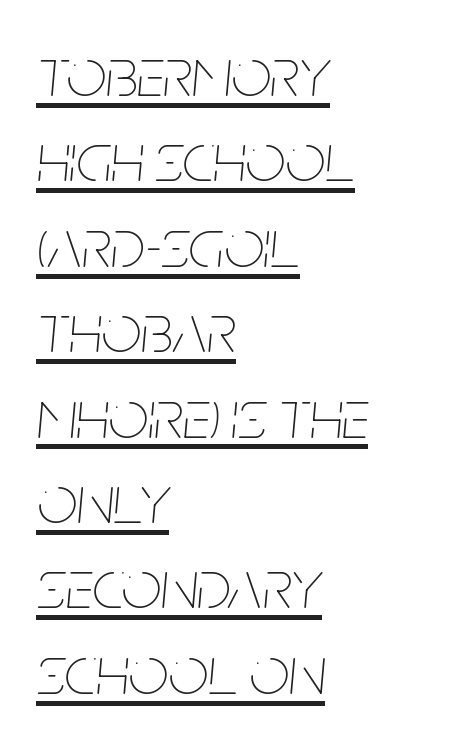
Underline: present. This rendering uses left alignment, leaving the right contour irregular. The letterforms sit shoulder to shoulder at normal distance. Italic? Definitely — the glyphs are oblique. Varying glyph widths throughout — classic text-font behaviour. No letter is thick-stroked: the sample isn't bold.
